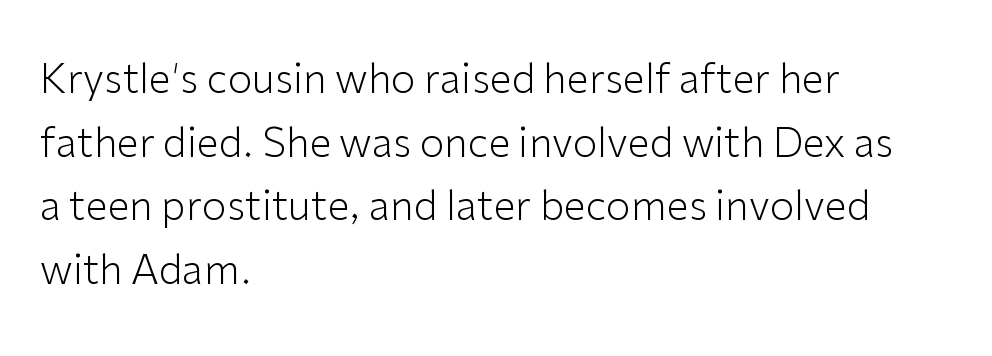
{"serif": "no", "italic": "no", "bold": "no", "weight": "light", "width": "normal", "stroke_contrast": "low", "x_height": "medium", "monospaced": "no", "underline": "no", "align": "left", "line_spacing": "normal", "line_spacing_ratio": 1.59, "letter_spacing": "normal", "letter_spacing_em": 0.0, "glyph_px": 40}
